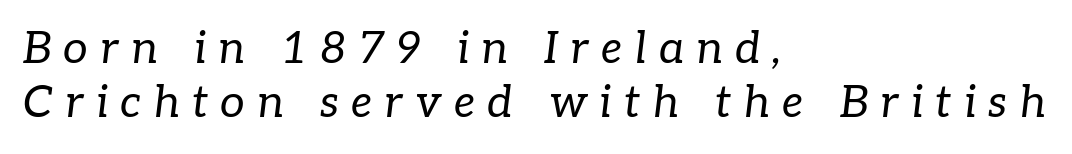
The font sits on the lighter half of the weight spectrum, regular included. Beneath every word, the page is bare. The typeface chosen for these lines features serifs. A classic flush-left, rag-right setting is used for this passage. In terms of posture, this sample is oblique. Spacing verdict: proportional, widths tailored to each character.
